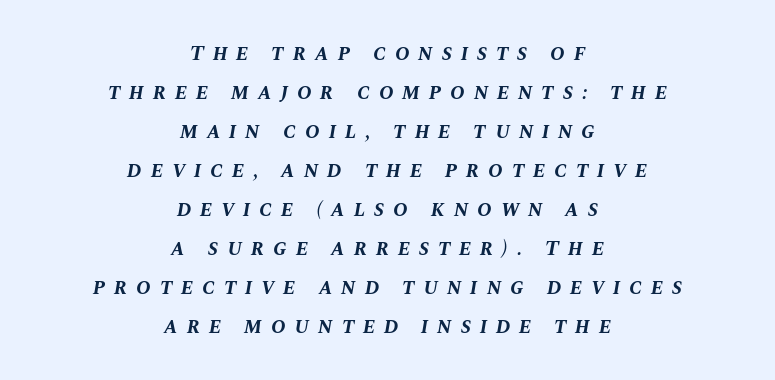
{"italic": "yes", "lean": "right", "slant_degrees": 10, "bold": "yes", "underline": "no", "align": "center", "line_spacing_ratio": 1.77, "letter_spacing": "wide", "letter_spacing_em": 0.4, "glyph_px": 22}
